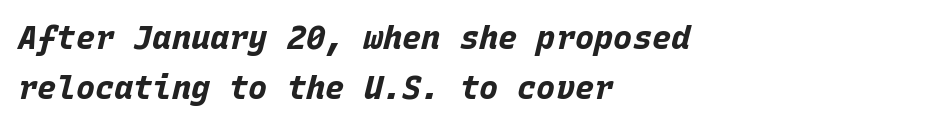
Q: Is the text bold? A: Yes.
Q: Is the text italic (slanted)? A: Yes, it leans right by about 15 degrees.
Q: Is the text underlined? A: No.
Q: How is the paragraph aligned? A: Left-aligned.
Q: Is the spacing between letters normal or unusually wide? A: Normal.
Q: Is the spacing between lines tight, normal or loose? A: Normal.
Q: Width (condensed, normal, or wide)? A: Normal.
Q: Stroke contrast? A: Low.
Q: x-height? A: Large.
Q: Monospaced? A: Yes.
